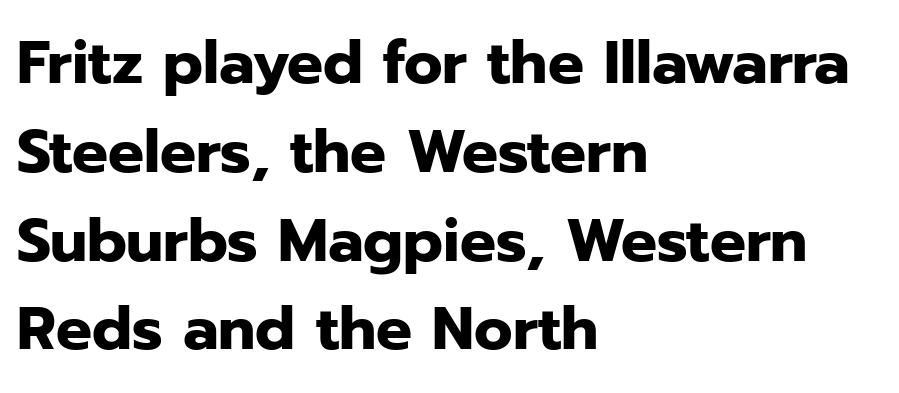
This sample uses a sans-serif face. The leading is moderate, giving the passage an even texture. The baseline area is clear. What stands out about the letter spacing? Nothing — it is the standard amount. Every character sits straight up, as roman type does. One-word summary of the alignment: left.
